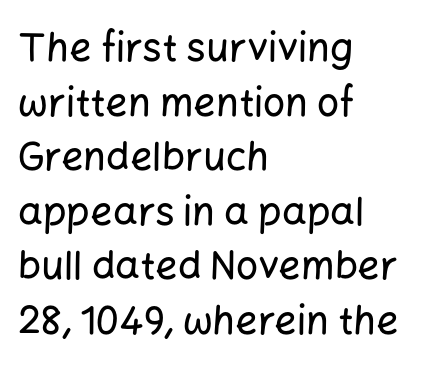
Q: Is the text italic (slanted)? A: No, it is upright.
Q: Is the typeface a serif or a sans-serif typeface? A: Sans-serif.
Q: Is the text underlined? A: No.
Q: How is the paragraph aligned? A: Left-aligned.
Q: Is the spacing between letters normal or unusually wide? A: Normal.
Q: Is the spacing between lines tight, normal or loose? A: Normal.
Q: Width (condensed, normal, or wide)? A: Normal.
Q: Stroke contrast? A: Low.
Q: x-height? A: Medium.
Q: Monospaced? A: No.
